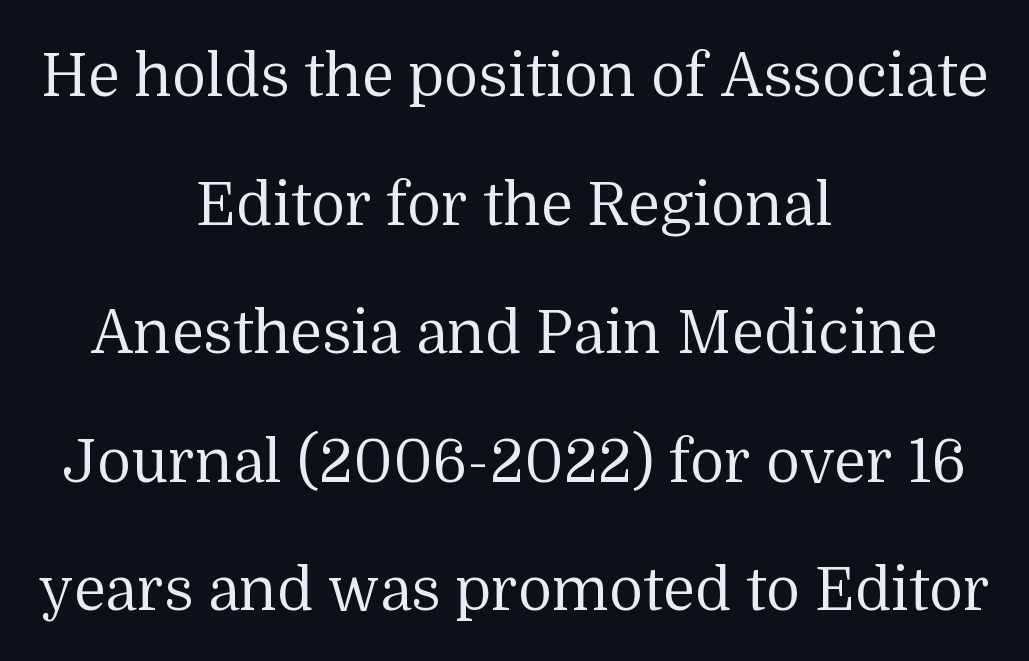
Q: Is the text bold? A: No.
Q: Is the text italic (slanted)? A: No, it is upright.
Q: Is the typeface a serif or a sans-serif typeface? A: Serif.
Q: Is the text underlined? A: No.
Q: How is the paragraph aligned? A: Centered.
Q: Is the spacing between letters normal or unusually wide? A: Normal.
Q: Is the spacing between lines tight, normal or loose? A: Loose.
Q: Width (condensed, normal, or wide)? A: Normal.
Q: Stroke contrast? A: Medium.
Q: x-height? A: Medium.
Q: Monospaced? A: No.
